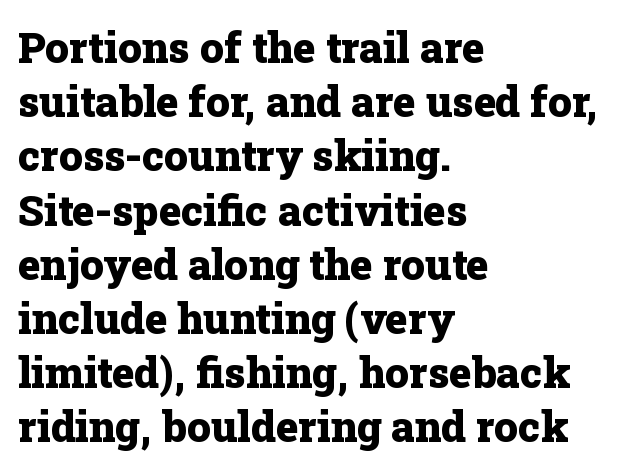
The leading is moderate, giving the passage an even texture. Short note: letters normally spaced. A student would call this left alignment; a typographer would say flush left, rag right. Heavy, bold letterforms. Looks like regular typesetting: each glyph gets only the width it needs. Vertical strokes here are truly vertical.
